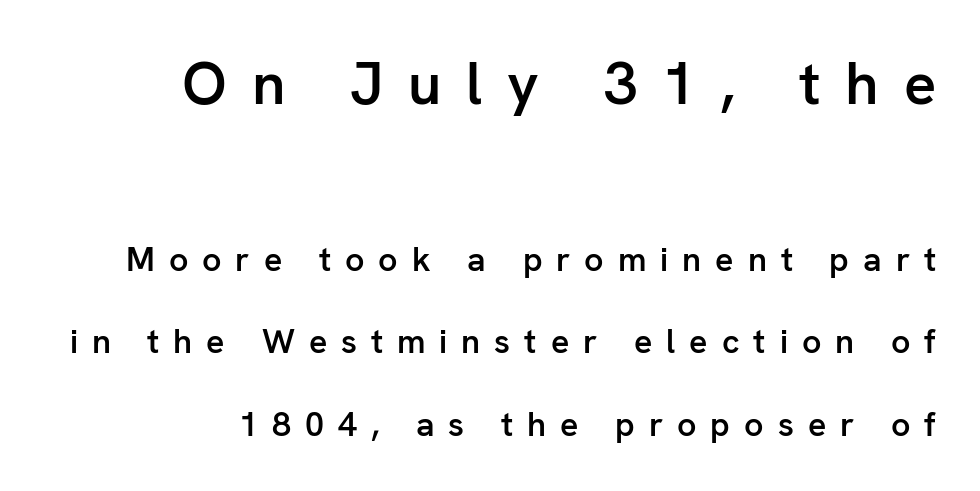
{"serif": "no", "italic": "no", "bold": "semi", "weight": "semibold", "width": "normal", "stroke_contrast": "low", "x_height": "medium", "monospaced": "no", "underline": "no", "align": "right", "line_spacing": "loose", "line_spacing_ratio": 2.42, "letter_spacing": "wide", "letter_spacing_em": 0.41, "larger_block": "first", "size_ratio": 1.76, "glyph_px": 60}
